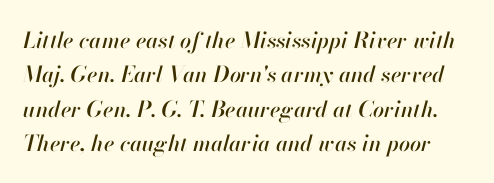
Q: Is the text italic (slanted)? A: Yes, it leans right by about 13 degrees.
Q: Is the text underlined? A: No.
Q: Is the spacing between letters normal or unusually wide? A: Normal.
Q: Is the spacing between lines tight, normal or loose? A: Normal.
